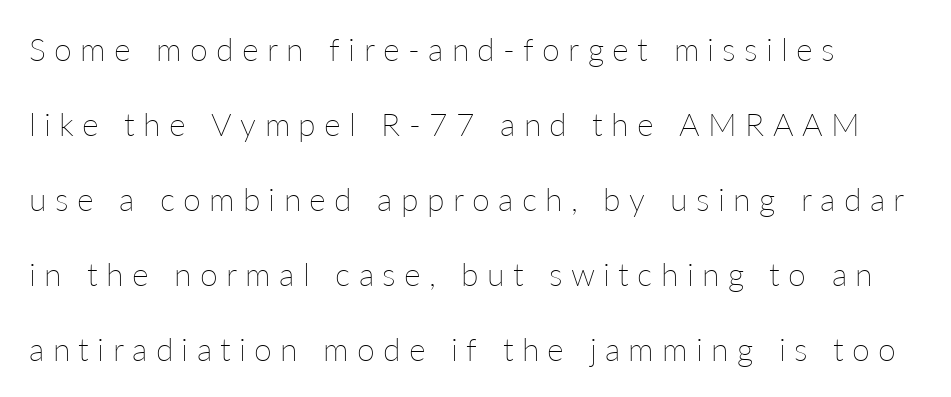
Q: Is the text bold? A: No.
Q: Is the text italic (slanted)? A: No, it is upright.
Q: Is the text underlined? A: No.
Q: Is the spacing between letters normal or unusually wide? A: Unusually wide.
Q: Is the spacing between lines tight, normal or loose? A: Loose.
Q: Width (condensed, normal, or wide)? A: Normal.
Q: Stroke contrast? A: Low.
Q: x-height? A: Medium.
Q: Monospaced? A: No.
